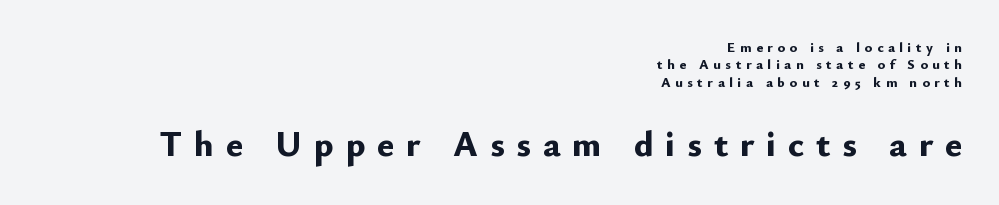
Q: Is the text bold? A: Yes.
Q: Is the text italic (slanted)? A: No, it is upright.
Q: Is the typeface a serif or a sans-serif typeface? A: Sans-serif.
Q: Is the text underlined? A: No.
Q: How is the paragraph aligned? A: Right-aligned.
Q: Is the spacing between letters normal or unusually wide? A: Unusually wide.
Q: Is the spacing between lines tight, normal or loose? A: Normal.
Q: Which block of text is set in a larger size, the first (top) or the second (bottom)? A: The second (bottom) one.
Q: Width (condensed, normal, or wide)? A: Normal.
Q: Stroke contrast? A: Low.
Q: x-height? A: Small.
Q: Monospaced? A: No.
